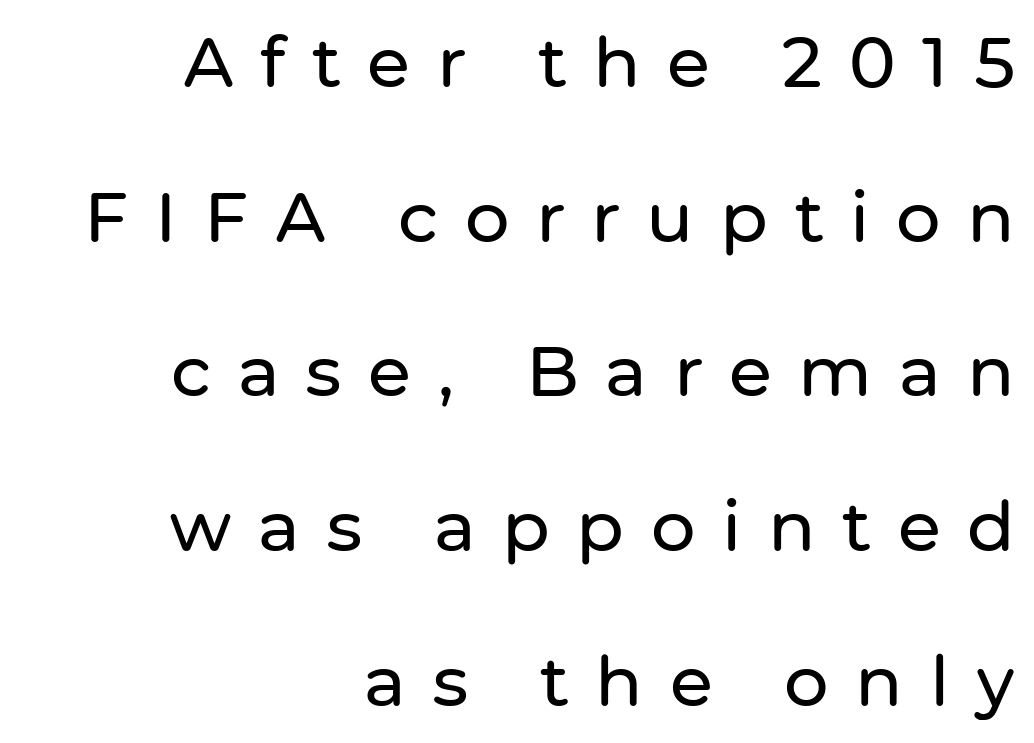
A typesetter would call this heavily tracked-out type. No word sits above an underline. The rag falls on the left side of this text block. The line-height multiplier appears high, well above default. Spacing verdict: proportional, widths tailored to each character.
